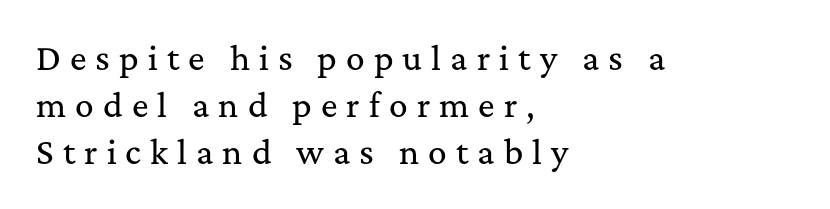
The image shows 31 px serif type, upright; set left-aligned, normal line spacing (1.52x), unusually wide letter spacing (+0.29 em), not underlined; medium stroke contrast and a medium x-height.
